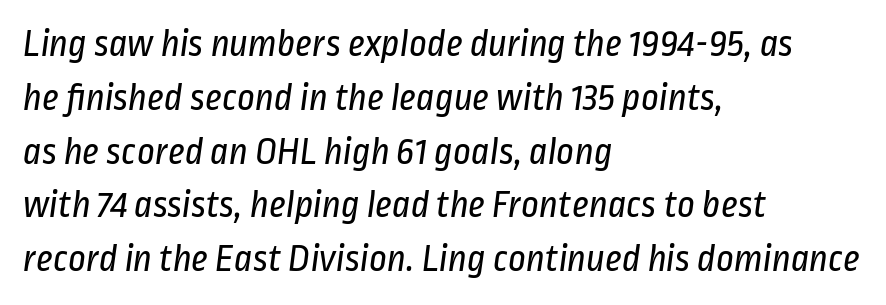
{"serif": "no", "bold": "no", "weight": "regular", "width": "condensed", "stroke_contrast": "low", "x_height": "medium", "monospaced": "no", "underline": "no", "align": "left", "line_spacing": "normal", "line_spacing_ratio": 1.38, "letter_spacing": "normal", "letter_spacing_em": 0.0, "glyph_px": 39}
